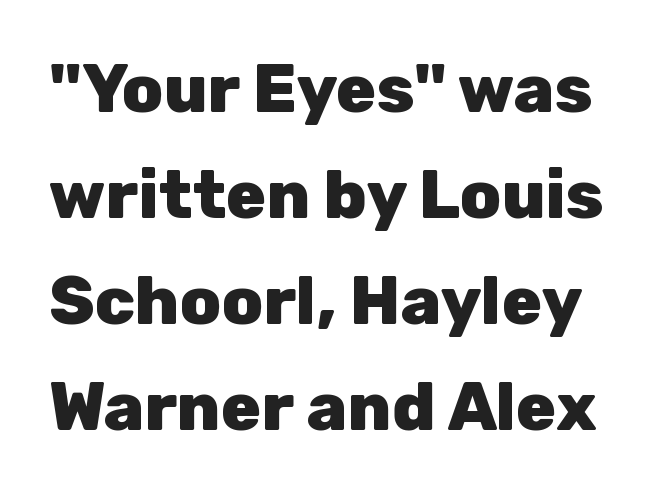
{"serif": "no", "italic": "no", "bold": "yes", "weight": "heavy", "width": "normal", "stroke_contrast": "low", "x_height": "medium", "monospaced": "no", "underline": "no", "line_spacing": "normal", "line_spacing_ratio": 1.58, "letter_spacing": "normal", "letter_spacing_em": 0.0, "glyph_px": 67}
